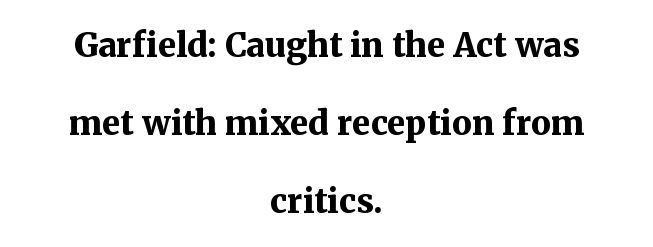
These lines are composed in type with serifs. The rendering uses natural spacing where letterforms have individual widths. If you measured baseline to baseline, you'd find a long distance. The compositor balanced each line on the midline. Observe the ordinary spacing: letters are neighbours, not strangers. Does the lettering tilt? It doesn't — this is upright.
